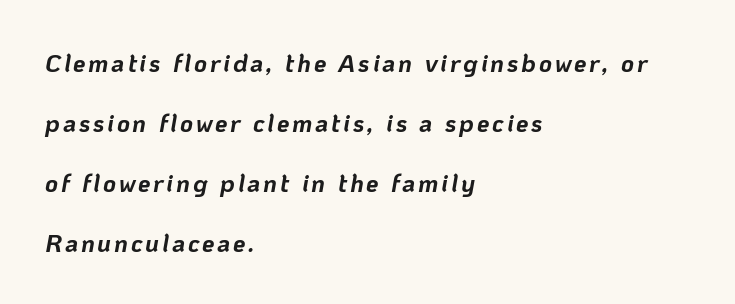
{"italic": "yes", "lean": "right", "slant_degrees": 10, "bold": "yes", "underline": "no", "align": "left", "line_spacing": "loose", "line_spacing_ratio": 2.4, "glyph_px": 25}
